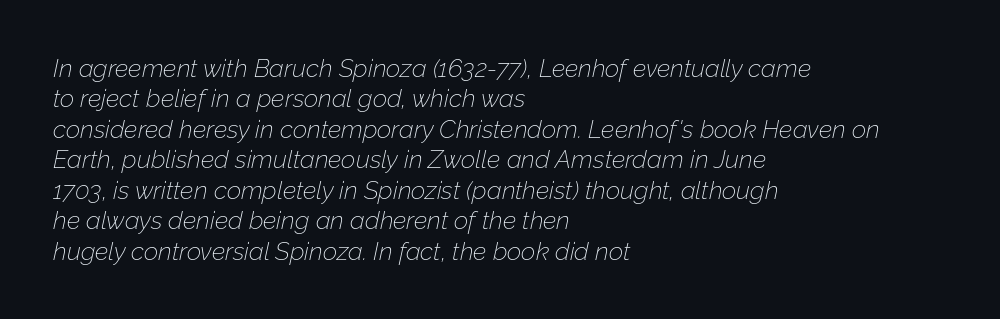
The image shows 25 px text type, italic (leaning right); set left-aligned, line spacing 1.22x, normal letter spacing, not underlined.
